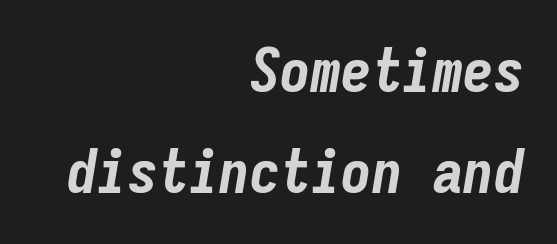
Clear beneath every line of the passage. Each word holds together tightly as a unit, with standard inter-letter gaps. Is there much room between lines? A standard amount, neither cramped nor airy. How heavy is the stroke? Heavy — this is a bold.
